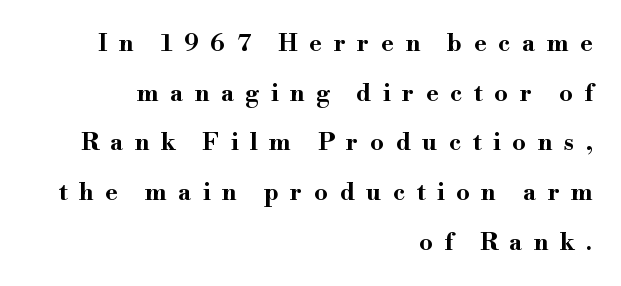
The image shows 24 px bold type, upright; set right-aligned, loose line spacing (2.07x), unusually wide letter spacing (+0.48 em), not underlined.
